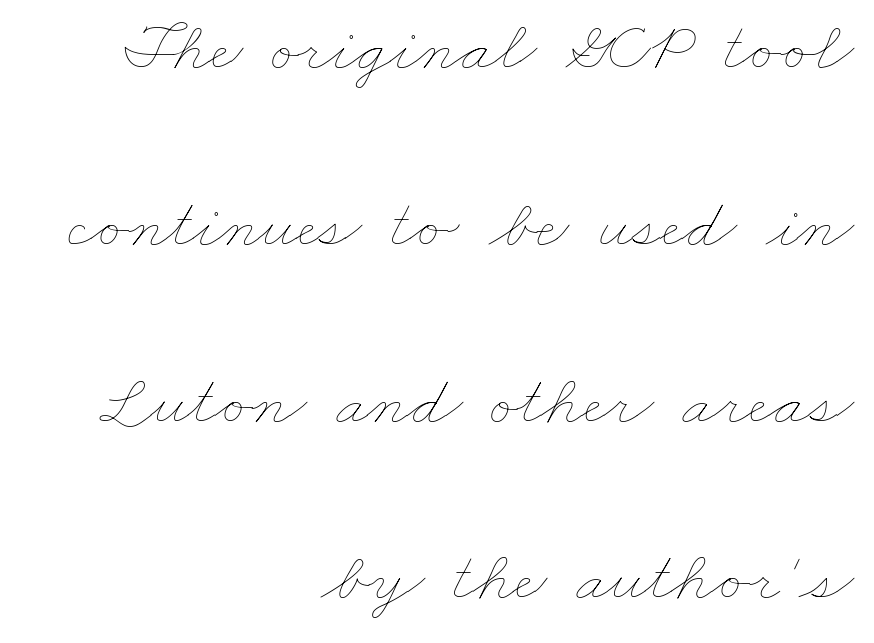
{"bold": "no", "weight": "thin", "width": "wide", "stroke_contrast": "low", "x_height": "small", "monospaced": "no", "underline": "no", "align": "right", "line_spacing": "loose", "line_spacing_ratio": 2.49, "letter_spacing": "normal", "letter_spacing_em": 0.0, "glyph_px": 71}
